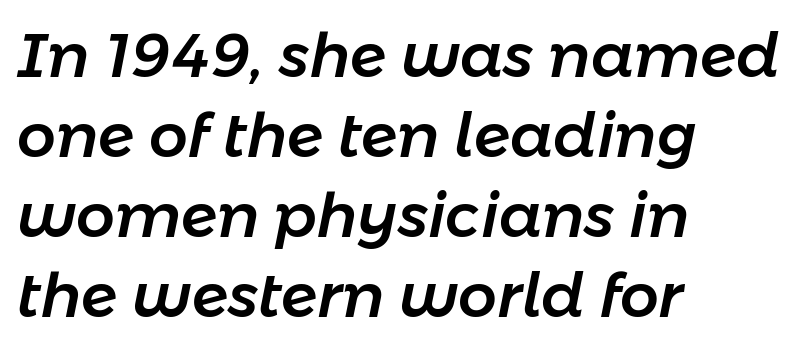
{"italic": "yes", "lean": "right", "slant_degrees": 11, "width": "normal", "stroke_contrast": "low", "x_height": "medium", "monospaced": "no", "underline": "no", "align": "left", "line_spacing": "normal", "line_spacing_ratio": 1.31, "letter_spacing": "normal", "letter_spacing_em": 0.0, "glyph_px": 61}
